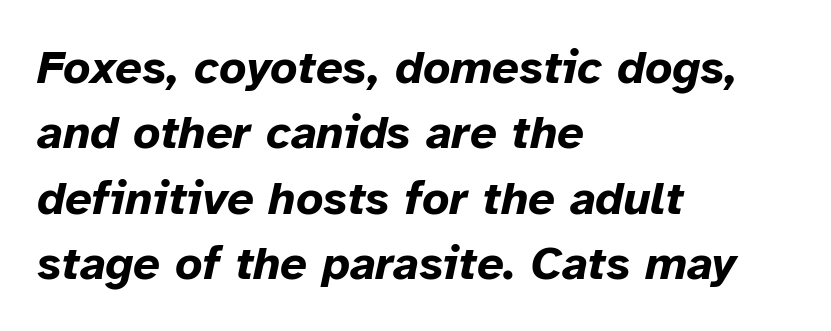
Check under the words: just untouched page. How heavy is the stroke? Heavy — this is a bold. These lines were composed using italics. Leading matches the norm, producing a regular column. The rendering uses natural spacing where letterforms have individual widths.
